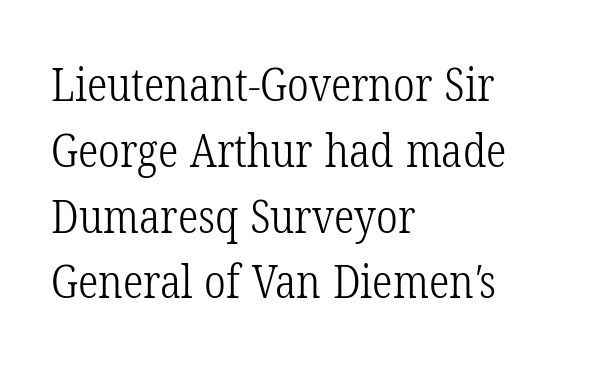
A typesetter would label this face a serif. These lines keep a tight, regular rhythm from letter to letter. The vertical gap from one line to the next is medium. Plain, unruled lines of type.
